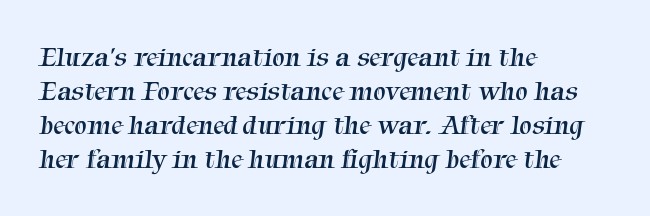
Q: Is the text bold? A: No.
Q: Is the typeface a serif or a sans-serif typeface? A: Serif.
Q: Is the text underlined? A: No.
Q: How is the paragraph aligned? A: Left-aligned.
Q: Is the spacing between letters normal or unusually wide? A: Normal.
Q: Width (condensed, normal, or wide)? A: Normal.
Q: Stroke contrast? A: Medium.
Q: x-height? A: Medium.
Q: Monospaced? A: No.
